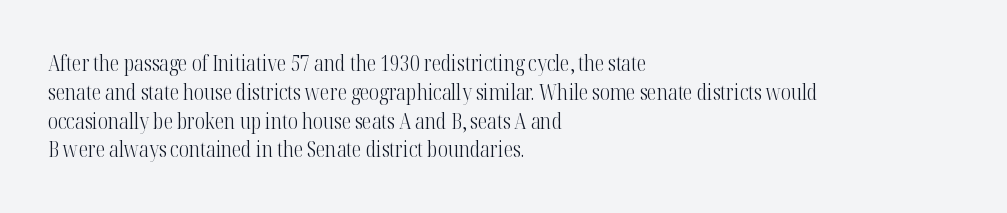
{"italic": "no", "bold": "no", "underline": "no", "align": "left", "line_spacing": "normal", "line_spacing_ratio": 1.37, "letter_spacing": "normal", "letter_spacing_em": 0.0, "glyph_px": 21}
